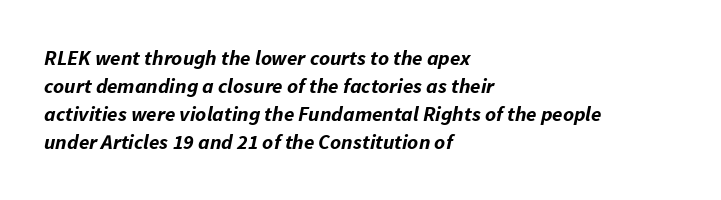
The image shows 21 px bold type, italic (leaning right); set left-aligned, normal line spacing (1.34x), normal letter spacing, not underlined.
